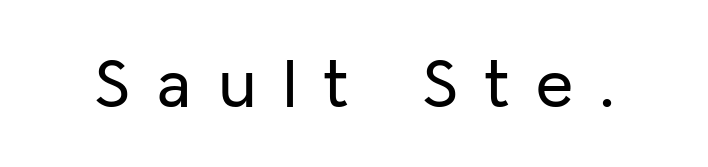
The gap between lines stays unmarked. Spacing verdict: proportional, widths tailored to each character. The glyphs in this specimen are sans serif. The tracking reads as deliberately expanded to a designer's eye. When letters stand straight like this, we call the style roman or upright.
